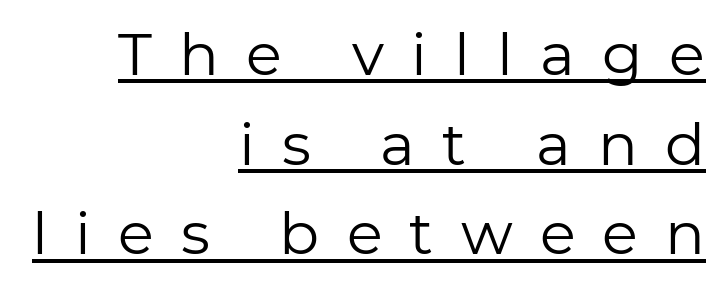
{"serif": "no", "italic": "no", "bold": "no", "weight": "regular", "width": "normal", "stroke_contrast": "low", "x_height": "medium", "monospaced": "no", "underline": "yes", "align": "right", "line_spacing": "normal", "line_spacing_ratio": 1.52, "letter_spacing": "wide", "letter_spacing_em": 0.46, "glyph_px": 59}
